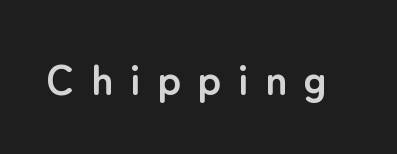
Q: Is the text bold? A: Yes.
Q: Is the text italic (slanted)? A: No, it is upright.
Q: Is the typeface a serif or a sans-serif typeface? A: Sans-serif.
Q: Is the text underlined? A: No.
Q: Is the spacing between letters normal or unusually wide? A: Unusually wide.
Q: Width (condensed, normal, or wide)? A: Normal.
Q: Stroke contrast? A: Low.
Q: x-height? A: Medium.
Q: Monospaced? A: No.
